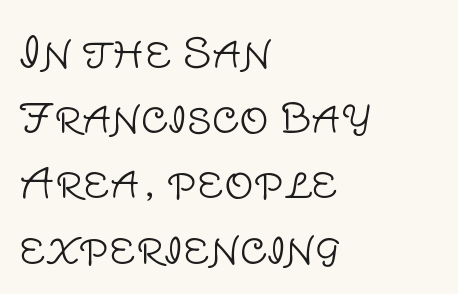
Q: Is the text bold? A: No.
Q: Is the text italic (slanted)? A: Yes.
Q: Is the typeface a serif or a sans-serif typeface? A: Sans-serif.
Q: Is the text underlined? A: No.
Q: How is the paragraph aligned? A: Left-aligned.
Q: Is the spacing between letters normal or unusually wide? A: Normal.
Q: Is the spacing between lines tight, normal or loose? A: Normal.
Q: Width (condensed, normal, or wide)? A: Normal.
Q: Stroke contrast? A: Low.
Q: x-height? A: Large.
Q: Monospaced? A: No.
